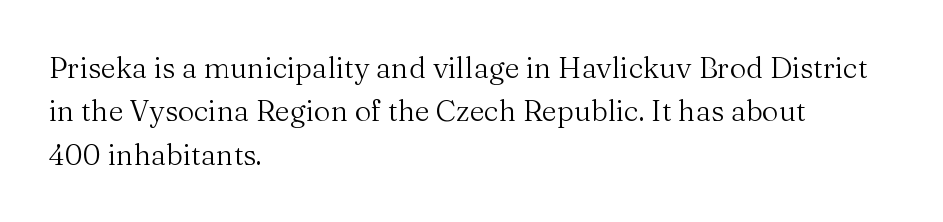
{"serif": "yes", "italic": "no", "bold": "no", "weight": "regular", "width": "normal", "stroke_contrast": "medium", "x_height": "medium", "monospaced": "no", "underline": "no", "align": "left", "line_spacing": "normal", "line_spacing_ratio": 1.5, "letter_spacing": "normal", "letter_spacing_em": 0.0, "glyph_px": 29}
